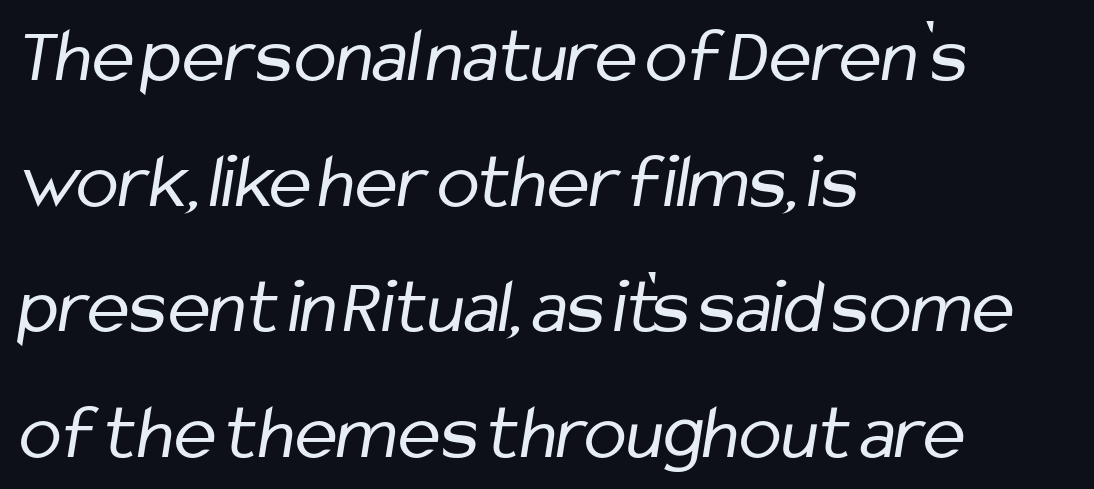
Q: Is the text bold? A: No.
Q: Is the typeface a serif or a sans-serif typeface? A: Sans-serif.
Q: Is the text underlined? A: No.
Q: How is the paragraph aligned? A: Left-aligned.
Q: Is the spacing between letters normal or unusually wide? A: Normal.
Q: Is the spacing between lines tight, normal or loose? A: Normal.
Q: Width (condensed, normal, or wide)? A: Condensed.
Q: Stroke contrast? A: Low.
Q: x-height? A: Medium.
Q: Monospaced? A: No.
